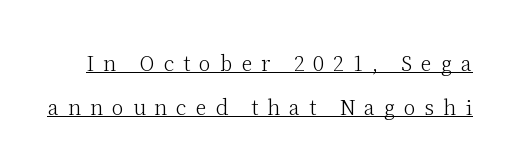
Q: Is the text bold? A: No.
Q: Is the text italic (slanted)? A: No, it is upright.
Q: Is the text underlined? A: Yes.
Q: Is the spacing between letters normal or unusually wide? A: Unusually wide.
Q: Is the spacing between lines tight, normal or loose? A: Loose.
